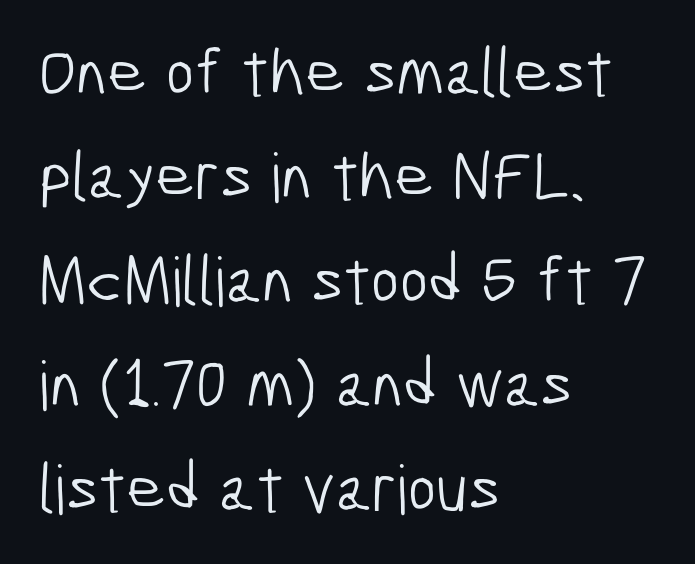
Q: Is the text bold? A: No.
Q: Is the typeface a serif or a sans-serif typeface? A: Sans-serif.
Q: Is the text underlined? A: No.
Q: How is the paragraph aligned? A: Left-aligned.
Q: Is the spacing between letters normal or unusually wide? A: Normal.
Q: Is the spacing between lines tight, normal or loose? A: Normal.
Q: Width (condensed, normal, or wide)? A: Condensed.
Q: Stroke contrast? A: Low.
Q: x-height? A: Medium.
Q: Monospaced? A: No.
